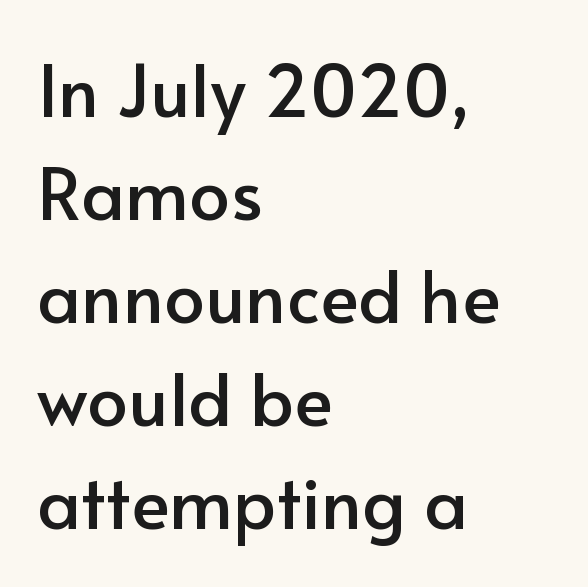
{"serif": "no", "italic": "no", "width": "normal", "stroke_contrast": "low", "x_height": "small", "monospaced": "no", "underline": "no", "align": "left", "line_spacing": "normal", "line_spacing_ratio": 1.43, "letter_spacing": "normal", "letter_spacing_em": 0.0, "glyph_px": 72}
